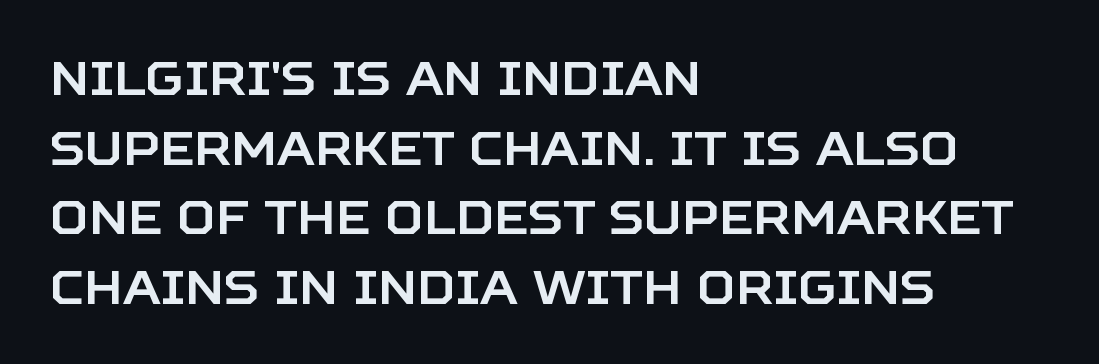
Q: Is the text italic (slanted)? A: No, it is upright.
Q: Is the typeface a serif or a sans-serif typeface? A: Sans-serif.
Q: Is the text underlined? A: No.
Q: How is the paragraph aligned? A: Left-aligned.
Q: Is the spacing between letters normal or unusually wide? A: Normal.
Q: Is the spacing between lines tight, normal or loose? A: Normal.
Q: Width (condensed, normal, or wide)? A: Normal.
Q: Stroke contrast? A: Low.
Q: x-height? A: Large.
Q: Monospaced? A: No.
